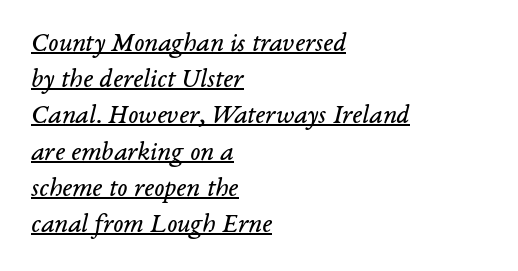
A light-to-regular cut is what we see here. Leading matches the norm, producing a regular column. Is the letter spacing exaggerated? No — it looks like the ordinary default. Like a heading marked for emphasis, these lines bear an underscore.
